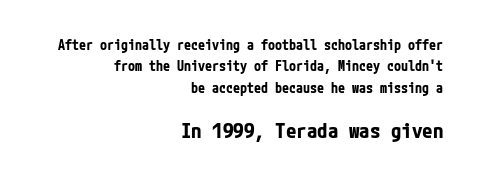
{"italic": "no", "bold": "yes", "underline": "no", "align": "right", "line_spacing": "normal", "line_spacing_ratio": 1.52, "letter_spacing": "normal", "letter_spacing_em": 0.0, "larger_block": "second", "size_ratio": 1.5, "glyph_px": 21}
